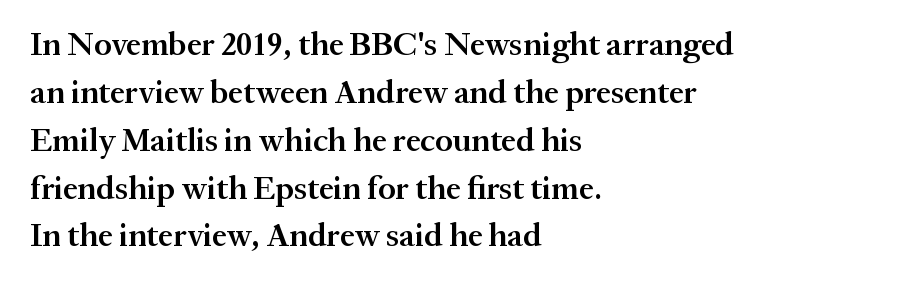
The image shows 33 px semibold serif type, upright; set left-aligned, normal line spacing (1.45x), normal letter spacing, not underlined; medium stroke contrast and a medium x-height.
